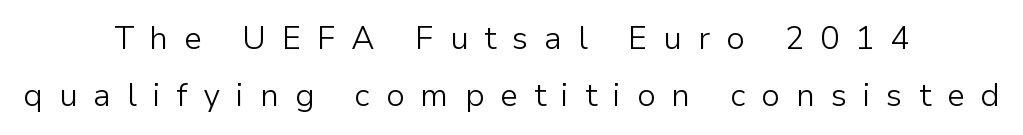
Q: Is the text bold? A: No.
Q: Is the text italic (slanted)? A: No, it is upright.
Q: Is the typeface a serif or a sans-serif typeface? A: Sans-serif.
Q: Is the text underlined? A: No.
Q: How is the paragraph aligned? A: Centered.
Q: Is the spacing between letters normal or unusually wide? A: Unusually wide.
Q: Width (condensed, normal, or wide)? A: Normal.
Q: Stroke contrast? A: Low.
Q: x-height? A: Medium.
Q: Monospaced? A: No.
